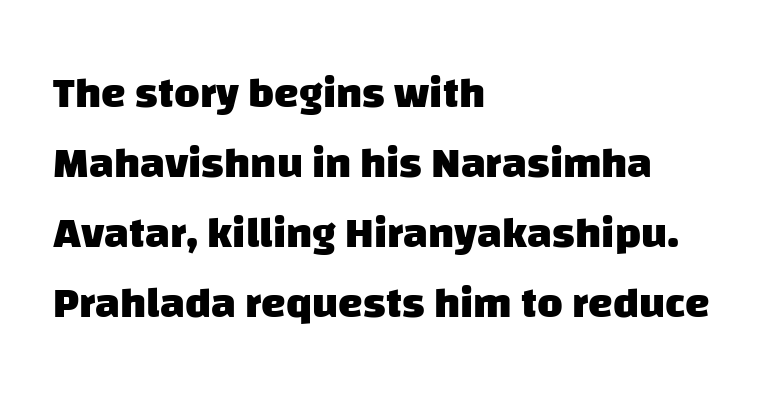
The image shows 44 px heavy sans-serif type; set left-aligned, normal line spacing (1.59x), normal letter spacing, not underlined; low stroke contrast and a large x-height.
